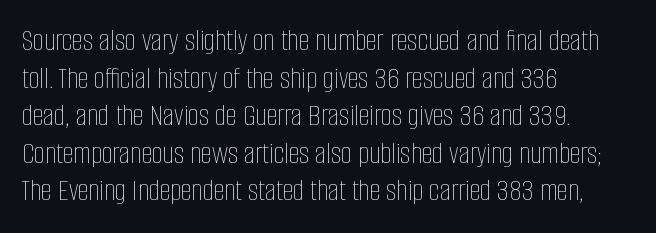
{"italic": "no", "bold": "no", "weight": "thin", "width": "condensed", "stroke_contrast": "low", "x_height": "large", "monospaced": "no", "underline": "no", "align": "left", "line_spacing_ratio": 1.21, "letter_spacing": "normal", "letter_spacing_em": 0.0, "glyph_px": 31}
